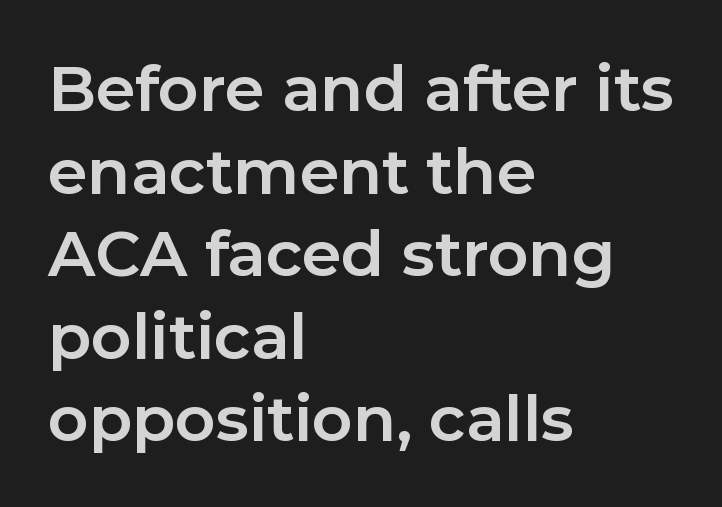
The image shows 63 px bold sans-serif type, upright; set left-aligned, normal line spacing (1.31x), normal letter spacing, not underlined; low stroke contrast and a medium x-height.
